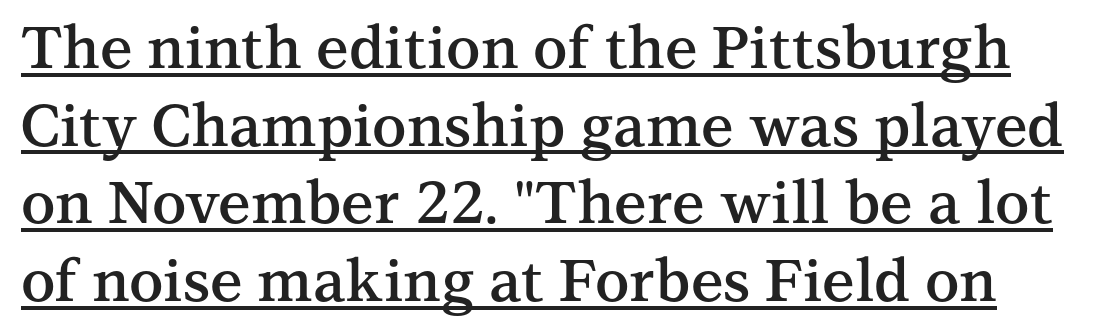
Q: Is the text bold? A: Semi-bold.
Q: Is the text italic (slanted)? A: No, it is upright.
Q: Is the typeface a serif or a sans-serif typeface? A: Serif.
Q: Is the text underlined? A: Yes.
Q: Is the spacing between letters normal or unusually wide? A: Normal.
Q: Is the spacing between lines tight, normal or loose? A: Normal.
Q: Width (condensed, normal, or wide)? A: Normal.
Q: Stroke contrast? A: Medium.
Q: x-height? A: Medium.
Q: Monospaced? A: No.
